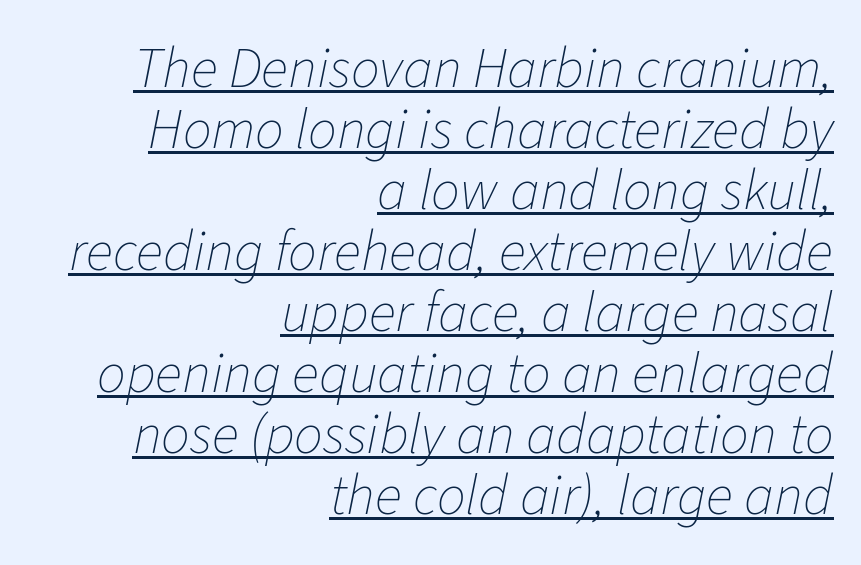
The face used here is proportionally spaced, like ordinary book or web type. Line spacing here is tight. A student would call this right alignment; a typographer would say flush right, rag left. The rendering uses the underline text-decoration.
